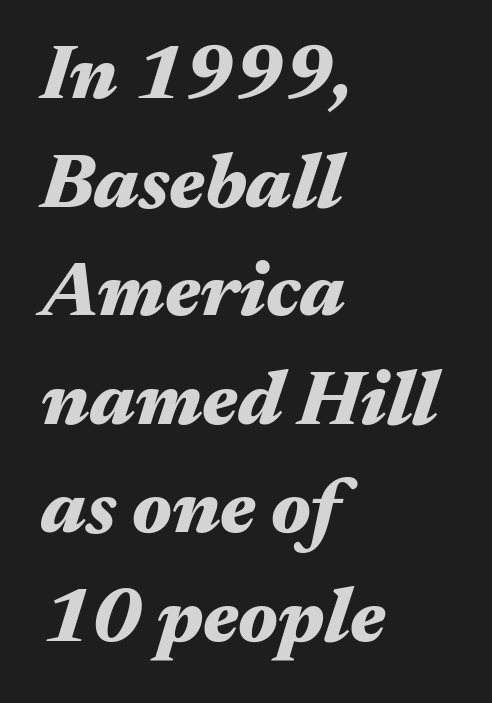
{"italic": "yes", "lean": "right", "slant_degrees": 17, "bold": "yes", "weight": "heavy", "width": "wide", "stroke_contrast": "medium", "x_height": "medium", "monospaced": "no", "underline": "no", "align": "left", "line_spacing": "normal", "line_spacing_ratio": 1.41, "letter_spacing": "normal", "letter_spacing_em": 0.0, "glyph_px": 77}
